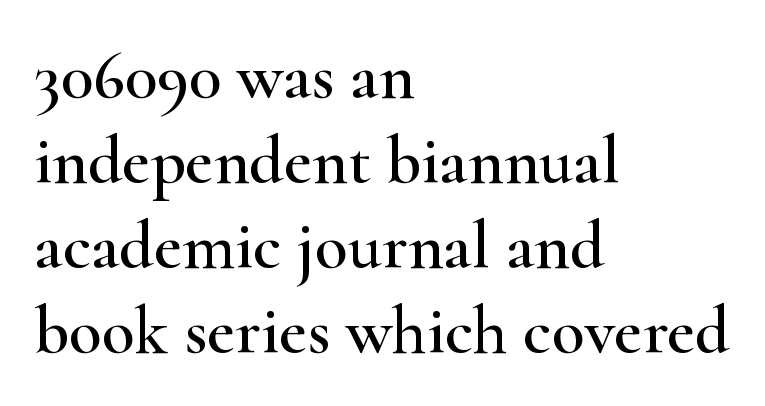
The image shows 68 px wide serif type, upright; set left-aligned, normal line spacing (1.25x), normal letter spacing, not underlined; high stroke contrast and a small x-height.
